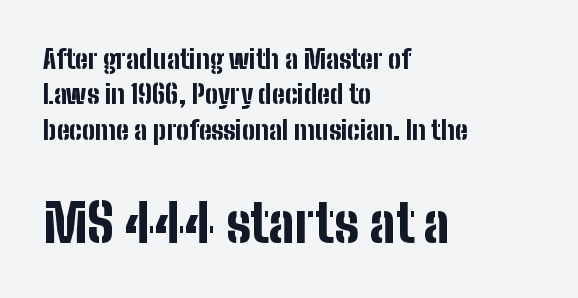
Q: Is the text bold? A: Yes.
Q: Is the text italic (slanted)? A: No, it is upright.
Q: Is the typeface a serif or a sans-serif typeface? A: Sans-serif.
Q: Is the text underlined? A: No.
Q: How is the paragraph aligned? A: Left-aligned.
Q: Is the spacing between letters normal or unusually wide? A: Normal.
Q: Is the spacing between lines tight, normal or loose? A: Normal.
Q: Which block of text is set in a larger size, the first (top) or the second (bottom)? A: The second (bottom) one.
Q: Width (condensed, normal, or wide)? A: Condensed.
Q: Stroke contrast? A: Low.
Q: x-height? A: Medium.
Q: Monospaced? A: No.
